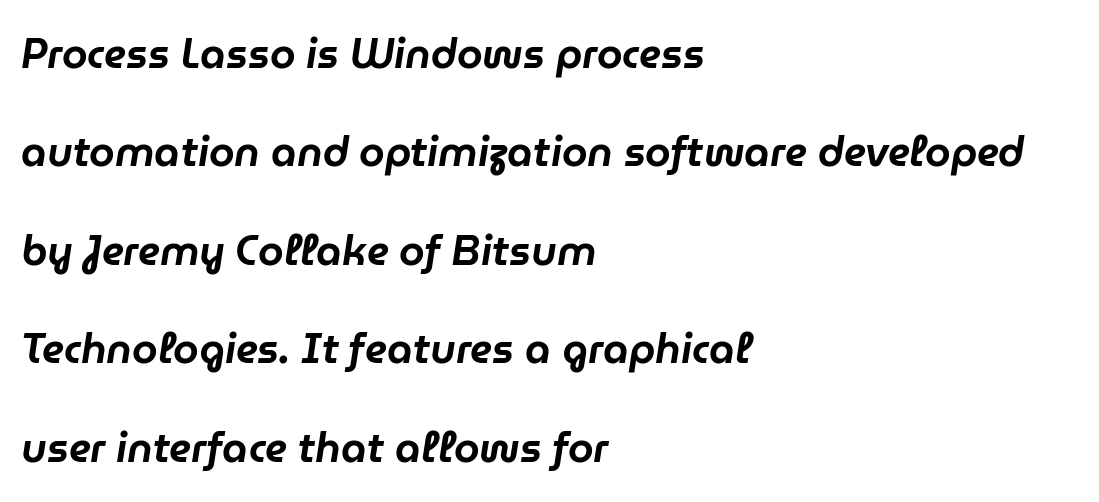
Q: Is the text italic (slanted)? A: Yes, it leans right by about 9 degrees.
Q: Is the text underlined? A: No.
Q: How is the paragraph aligned? A: Left-aligned.
Q: Is the spacing between letters normal or unusually wide? A: Normal.
Q: Is the spacing between lines tight, normal or loose? A: Loose.
Q: Width (condensed, normal, or wide)? A: Normal.
Q: Stroke contrast? A: Low.
Q: x-height? A: Medium.
Q: Monospaced? A: No.
